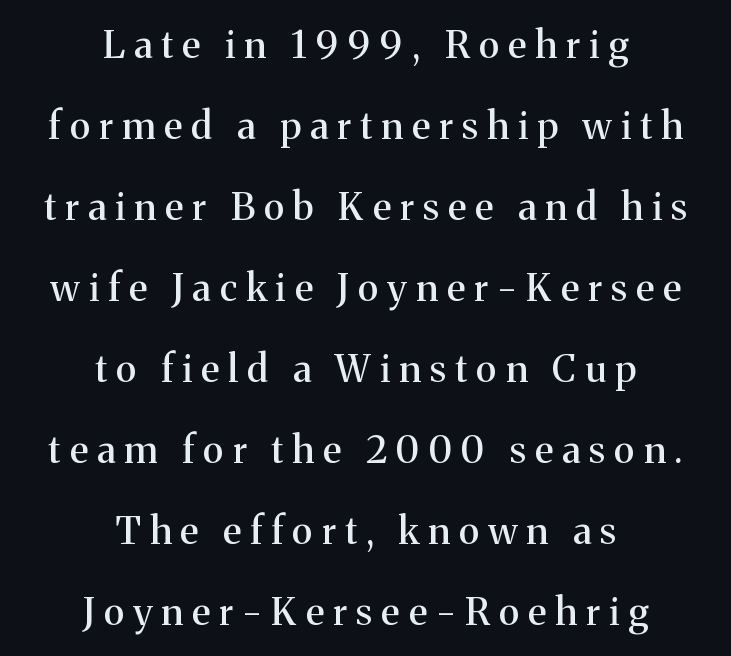
{"serif": "yes", "italic": "no", "width": "normal", "stroke_contrast": "medium", "x_height": "medium", "monospaced": "no", "underline": "no", "align": "center", "line_spacing": "loose", "line_spacing_ratio": 2.13, "letter_spacing": "wide", "letter_spacing_em": 0.24, "glyph_px": 38}
